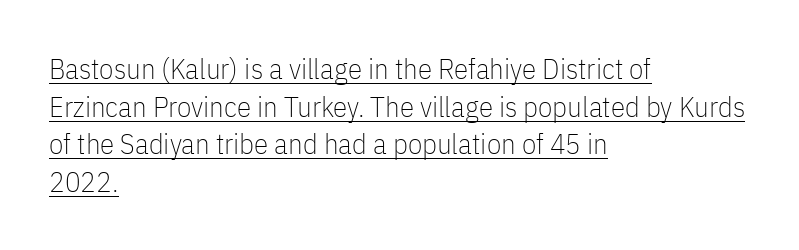
Varying glyph widths throughout — classic text-font behaviour. Students, observe the line beneath the letters — that is underlining. Upright lettering throughout. This reads as an unemphasized weight, regular at the heaviest. A sans-serif font was chosen for this passage.
